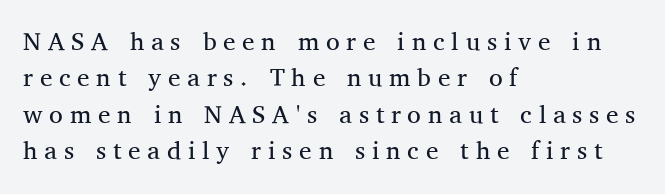
Interline gaps are of average width in this sample. The typesetter chose a ragged-right arrangement here. The typography opts for an upright posture over an oblique one. Characters follow at a spacing far wider than the type designer built in.
